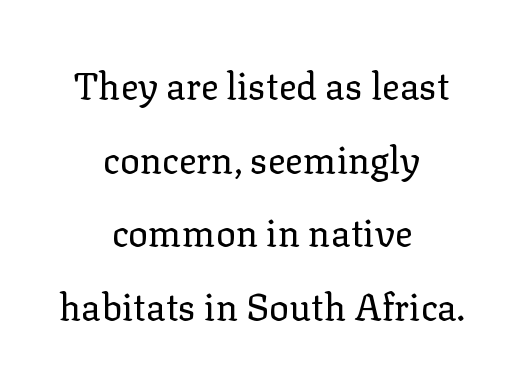
{"serif": "yes", "italic": "no", "bold": "no", "weight": "regular", "width": "normal", "stroke_contrast": "low", "x_height": "medium", "monospaced": "no", "underline": "no", "align": "center", "line_spacing": "loose", "line_spacing_ratio": 1.99, "letter_spacing": "normal", "letter_spacing_em": 0.0, "glyph_px": 37}
